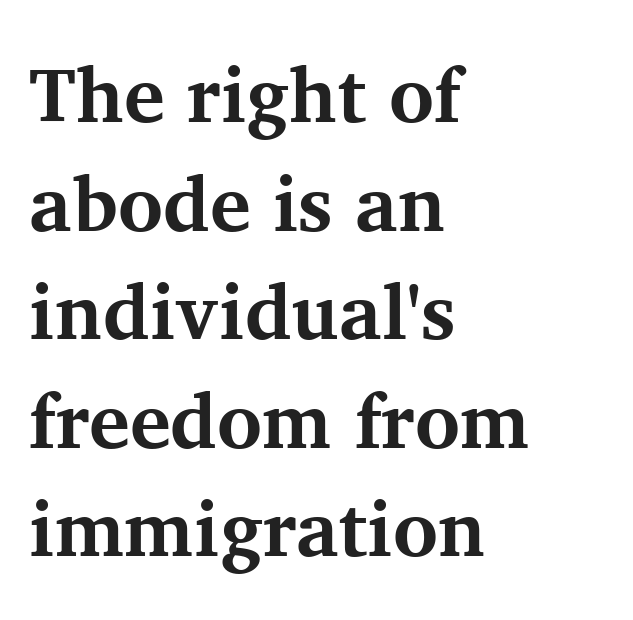
Q: Is the text bold? A: Yes.
Q: Is the text italic (slanted)? A: No, it is upright.
Q: Is the typeface a serif or a sans-serif typeface? A: Serif.
Q: Is the text underlined? A: No.
Q: How is the paragraph aligned? A: Left-aligned.
Q: Is the spacing between letters normal or unusually wide? A: Normal.
Q: Is the spacing between lines tight, normal or loose? A: Normal.
Q: Width (condensed, normal, or wide)? A: Normal.
Q: Stroke contrast? A: Medium.
Q: x-height? A: Medium.
Q: Monospaced? A: No.
